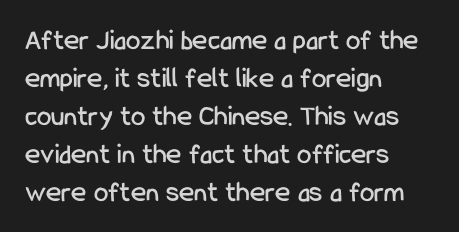
Q: Is the text italic (slanted)? A: No, it is upright.
Q: Is the typeface a serif or a sans-serif typeface? A: Sans-serif.
Q: Is the text underlined? A: No.
Q: How is the paragraph aligned? A: Left-aligned.
Q: Is the spacing between letters normal or unusually wide? A: Normal.
Q: Is the spacing between lines tight, normal or loose? A: Normal.
Q: Width (condensed, normal, or wide)? A: Condensed.
Q: Stroke contrast? A: Low.
Q: x-height? A: Medium.
Q: Monospaced? A: No.
